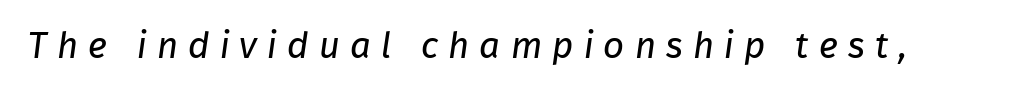
Spacing verdict: proportional, widths tailored to each character. What kind of face is this? One without serifs — a sans. Honestly, the letter spacing is so wide it's the main thing you notice. Clear beneath every line of the passage.
